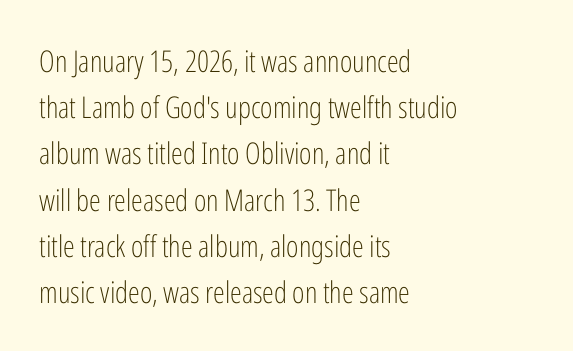
Q: Is the text bold? A: No.
Q: Is the text italic (slanted)? A: No, it is upright.
Q: Is the typeface a serif or a sans-serif typeface? A: Sans-serif.
Q: Is the text underlined? A: No.
Q: How is the paragraph aligned? A: Left-aligned.
Q: Is the spacing between letters normal or unusually wide? A: Normal.
Q: Is the spacing between lines tight, normal or loose? A: Normal.
Q: Width (condensed, normal, or wide)? A: Condensed.
Q: Stroke contrast? A: Low.
Q: x-height? A: Medium.
Q: Monospaced? A: No.
